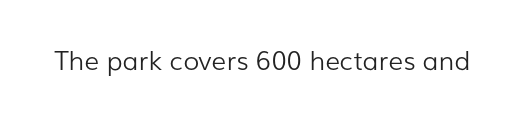
Q: Is the text bold? A: No.
Q: Is the text italic (slanted)? A: No, it is upright.
Q: Is the text underlined? A: No.
Q: Is the spacing between letters normal or unusually wide? A: Normal.
